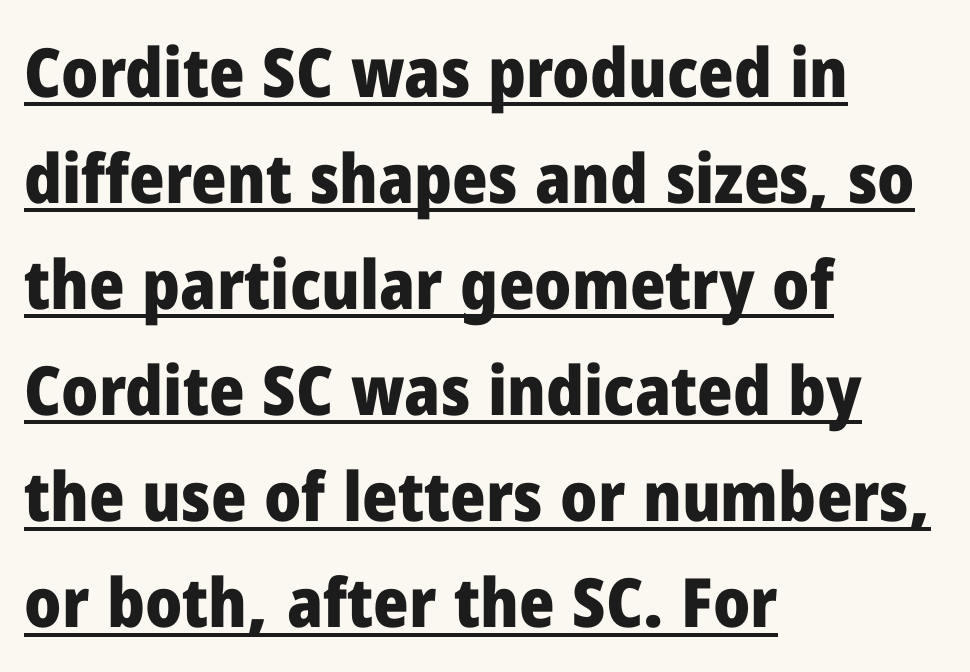
{"serif": "no", "italic": "no", "bold": "yes", "weight": "heavy", "width": "normal", "stroke_contrast": "low", "x_height": "medium", "monospaced": "no", "underline": "yes", "align": "left", "line_spacing": "normal", "line_spacing_ratio": 1.56, "letter_spacing": "normal", "letter_spacing_em": 0.0, "glyph_px": 68}
